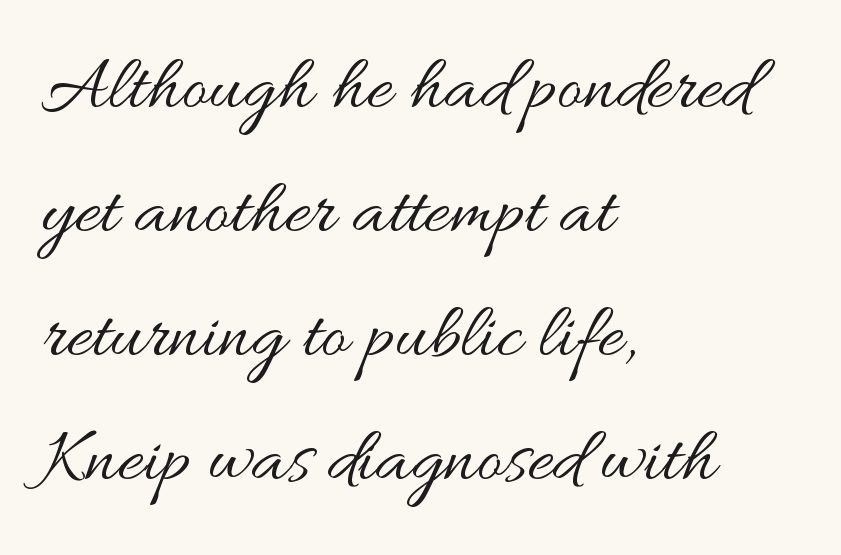
Q: Is the text bold? A: No.
Q: Is the text italic (slanted)? A: Yes.
Q: Is the text underlined? A: No.
Q: How is the paragraph aligned? A: Left-aligned.
Q: Is the spacing between letters normal or unusually wide? A: Normal.
Q: Is the spacing between lines tight, normal or loose? A: Normal.
Q: Width (condensed, normal, or wide)? A: Wide.
Q: Stroke contrast? A: Medium.
Q: x-height? A: Small.
Q: Monospaced? A: No.
